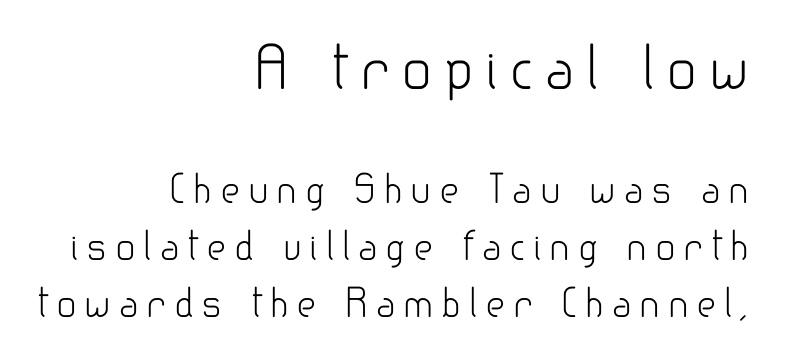
The image shows 57 px light sans-serif type, upright; set right-aligned, normal line spacing (1.5x), unusually wide letter spacing (+0.2 em), not underlined; the first (top) block is 1.5x larger; low stroke contrast and a small x-height.
